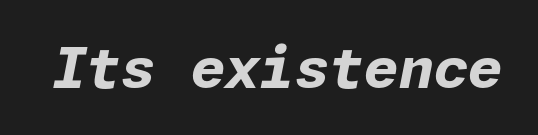
The image shows 56 px bold type, italic (leaning right); set normal letter spacing, not underlined; low stroke contrast and a medium x-height.
